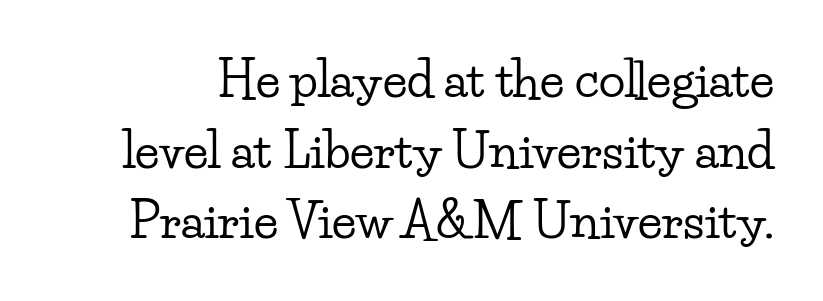
{"serif": "yes", "italic": "no", "width": "wide", "stroke_contrast": "low", "x_height": "small", "monospaced": "no", "underline": "no", "line_spacing": "normal", "line_spacing_ratio": 1.44, "letter_spacing": "normal", "letter_spacing_em": 0.0, "glyph_px": 49}
